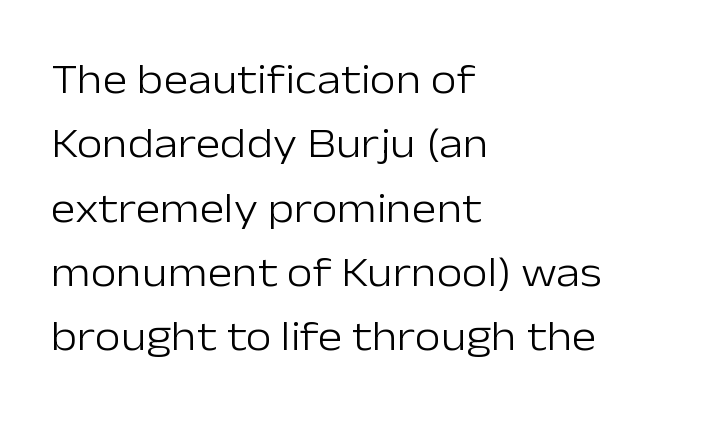
{"serif": "no", "italic": "no", "bold": "no", "weight": "light", "width": "normal", "stroke_contrast": "low", "x_height": "medium", "monospaced": "no", "underline": "no", "align": "left", "line_spacing": "normal", "line_spacing_ratio": 1.53, "letter_spacing": "normal", "letter_spacing_em": 0.0, "glyph_px": 42}
